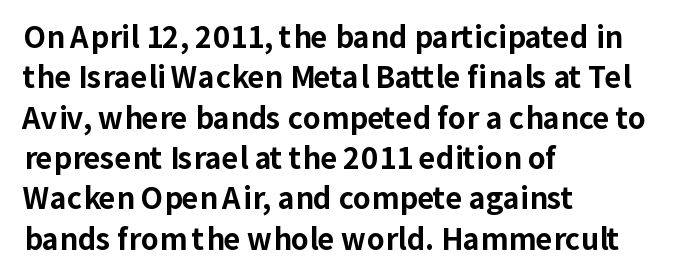
{"serif": "no", "italic": "no", "bold": "yes", "weight": "bold", "width": "normal", "stroke_contrast": "low", "x_height": "medium", "monospaced": "no", "underline": "no", "align": "left", "line_spacing": "normal", "line_spacing_ratio": 1.39, "letter_spacing": "normal", "letter_spacing_em": 0.0, "glyph_px": 29}
